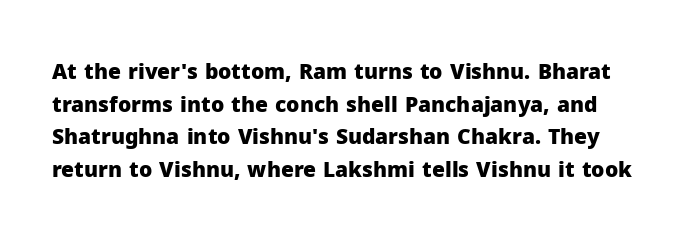
{"italic": "no", "bold": "yes", "underline": "no", "line_spacing": "normal", "line_spacing_ratio": 1.55, "letter_spacing": "normal", "letter_spacing_em": 0.0, "glyph_px": 21}
